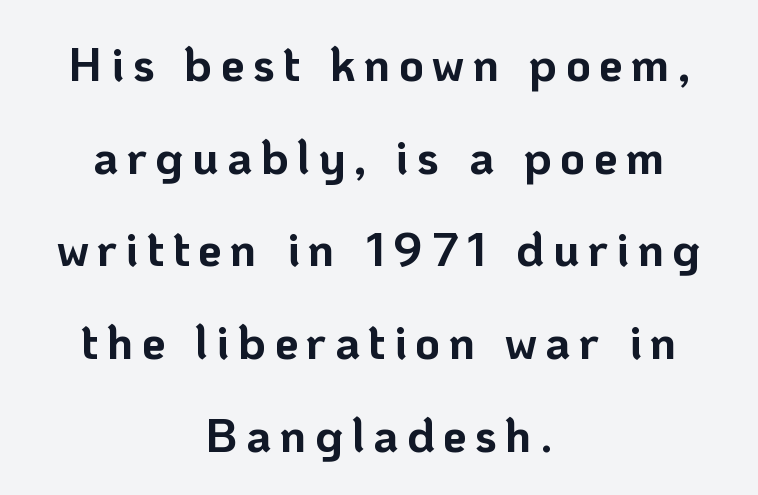
The image shows 48 px bold sans-serif type, upright; set centered, loose line spacing (1.93x), not underlined; low stroke contrast and a medium x-height.
